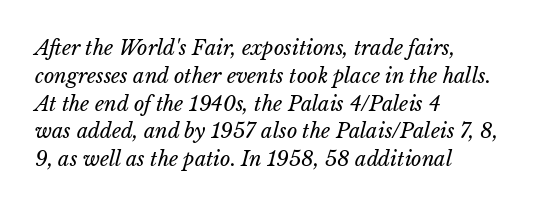
The image shows 20 px text type; set left-aligned, normal line spacing (1.39x), normal letter spacing, not underlined.
